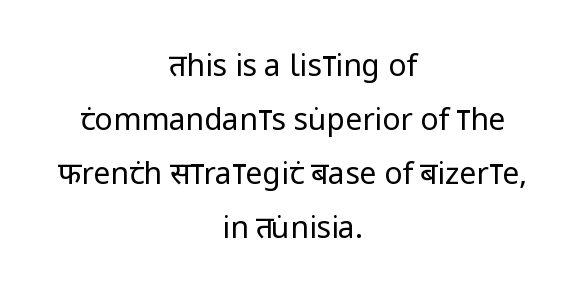
Vertical stems look standard width or narrower in stroke. Plain, unruled lines of type. You can tell from the bare stems that sans-serif type was used. One-word summary of the alignment: center.
